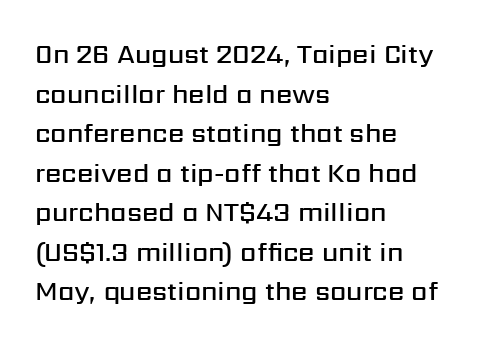
If you measured baseline to baseline, you'd find a middling distance. The typesetting leans somewhat heavy: a semibold. Which margin do the lines hug? The left one — the right edge is uneven. The font's upright variant was chosen for this text.
